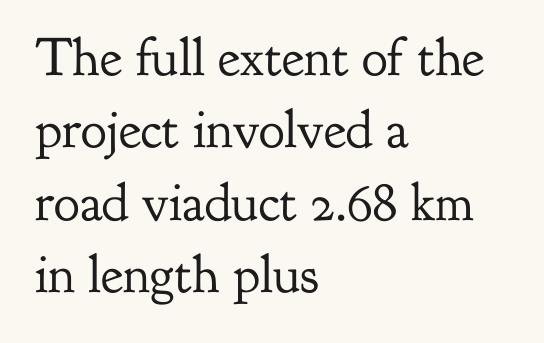
{"serif": "yes", "italic": "no", "bold": "no", "weight": "regular", "width": "normal", "stroke_contrast": "low", "x_height": "small", "monospaced": "no", "underline": "no", "align": "left", "line_spacing": "normal", "line_spacing_ratio": 1.34, "letter_spacing": "normal", "letter_spacing_em": 0.0, "glyph_px": 54}
